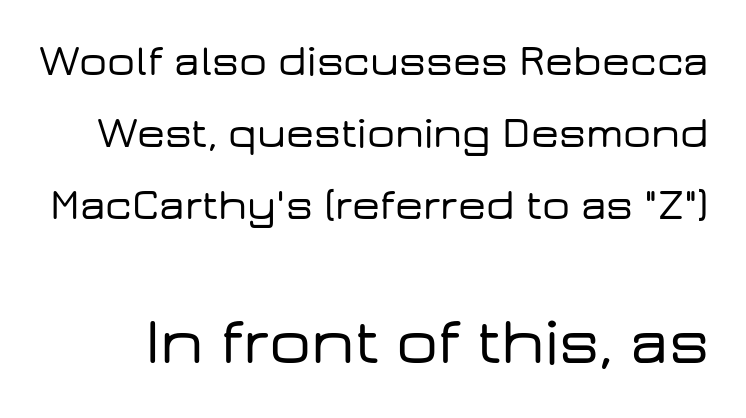
{"serif": "no", "italic": "no", "width": "wide", "stroke_contrast": "low", "x_height": "medium", "monospaced": "no", "underline": "no", "line_spacing": "normal", "line_spacing_ratio": 1.64, "letter_spacing": "normal", "letter_spacing_em": 0.0, "larger_block": "second", "size_ratio": 1.5, "glyph_px": 66}
